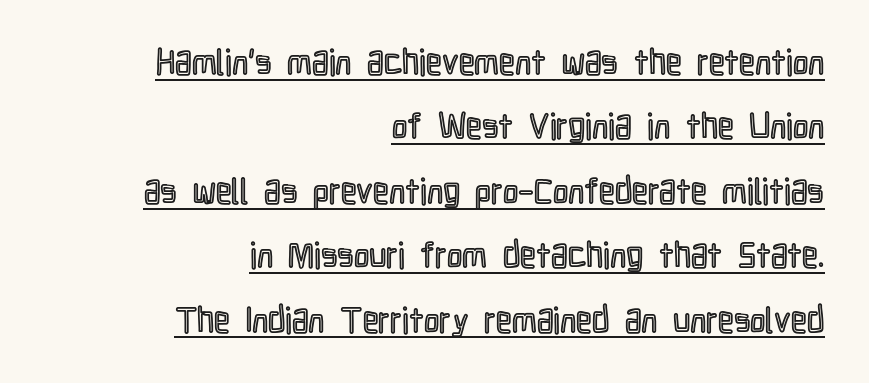
Observe the ordinary spacing: letters are neighbours, not strangers. These lines are rendered in a variable-pitch font. If you drew a line through each stem, it would be perfectly vertical. Where is the straight margin? On the right. Underline: present.
